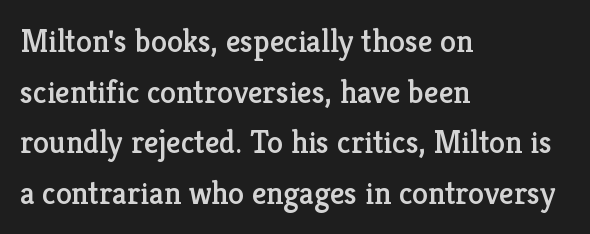
The image shows 32 px serif type, upright; set left-aligned, normal line spacing (1.58x), normal letter spacing, not underlined; low stroke contrast and a medium x-height.
